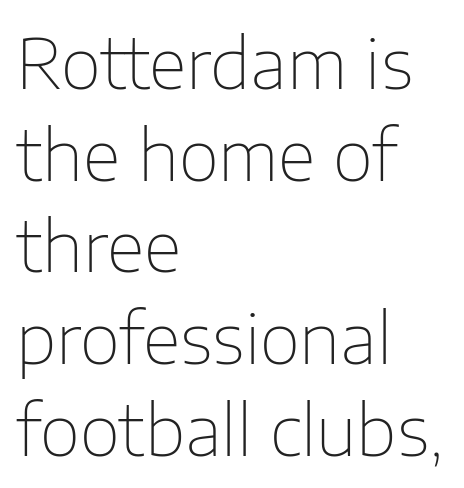
The image shows 70 px thin sans-serif type, upright; set left-aligned, normal line spacing (1.31x), normal letter spacing, not underlined; low stroke contrast and a medium x-height.
